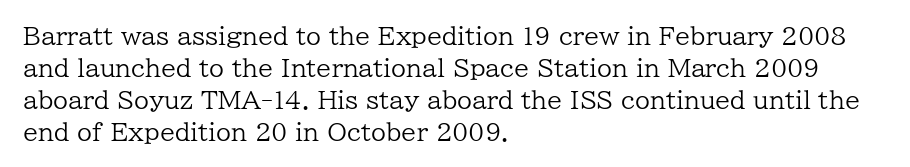
{"italic": "no", "bold": "no", "underline": "no", "align": "left", "line_spacing": "normal", "line_spacing_ratio": 1.33, "letter_spacing": "normal", "letter_spacing_em": 0.0, "glyph_px": 24}
